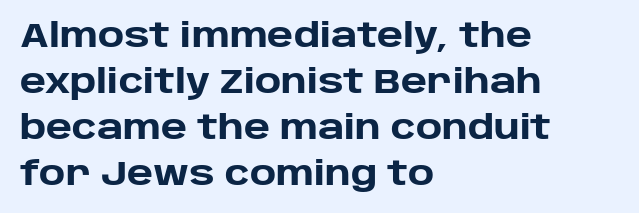
Q: Is the text bold? A: Yes.
Q: Is the text italic (slanted)? A: No, it is upright.
Q: Is the typeface a serif or a sans-serif typeface? A: Sans-serif.
Q: Is the text underlined? A: No.
Q: How is the paragraph aligned? A: Left-aligned.
Q: Is the spacing between letters normal or unusually wide? A: Normal.
Q: Is the spacing between lines tight, normal or loose? A: Normal.
Q: Width (condensed, normal, or wide)? A: Normal.
Q: Stroke contrast? A: Low.
Q: x-height? A: Large.
Q: Monospaced? A: No.
